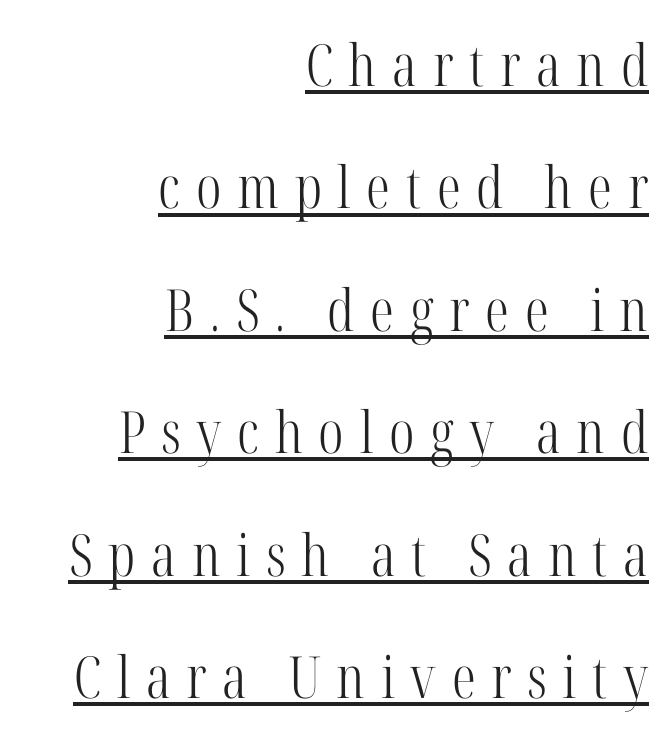
Q: Is the text bold? A: No.
Q: Is the text italic (slanted)? A: No, it is upright.
Q: Is the typeface a serif or a sans-serif typeface? A: Serif.
Q: Is the text underlined? A: Yes.
Q: How is the paragraph aligned? A: Right-aligned.
Q: Is the spacing between letters normal or unusually wide? A: Unusually wide.
Q: Is the spacing between lines tight, normal or loose? A: Loose.
Q: Width (condensed, normal, or wide)? A: Condensed.
Q: Stroke contrast? A: High.
Q: x-height? A: Medium.
Q: Monospaced? A: No.
